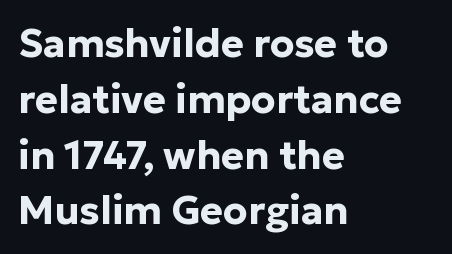
Upright lettering throughout. Reading down the block, your eye returns to a fixed left position each line. Compared with typical paragraphs, the rows here are spaced about the same. You could call the tracking neutral — neither tight nor loose. Has an underline been added? It has not.
